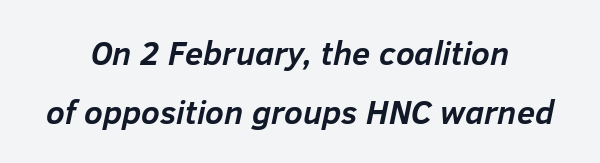
{"italic": "yes", "lean": "right", "slant_degrees": 12, "bold": "yes", "weight": "semibold", "width": "normal", "stroke_contrast": "low", "x_height": "medium", "monospaced": "no", "underline": "no", "align": "center", "line_spacing_ratio": 1.78, "letter_spacing": "normal", "letter_spacing_em": 0.0, "glyph_px": 33}
